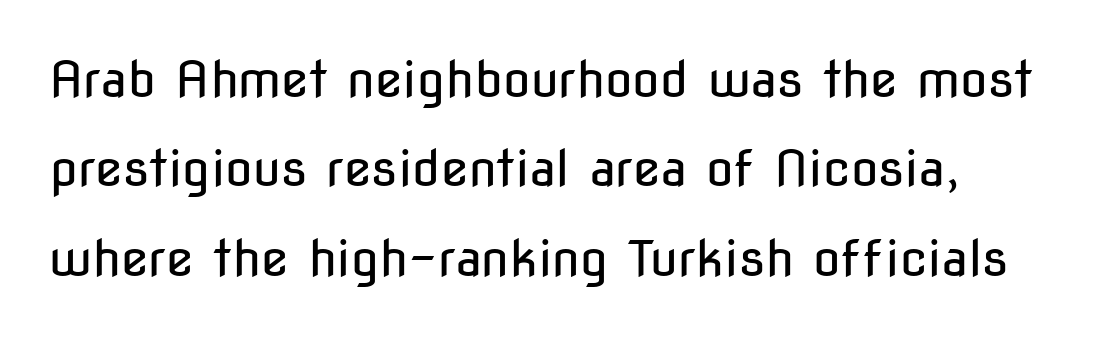
{"serif": "no", "italic": "no", "bold": "no", "weight": "regular", "width": "condensed", "stroke_contrast": "low", "x_height": "medium", "monospaced": "no", "underline": "no", "line_spacing_ratio": 1.79, "letter_spacing": "normal", "letter_spacing_em": 0.0, "glyph_px": 50}
